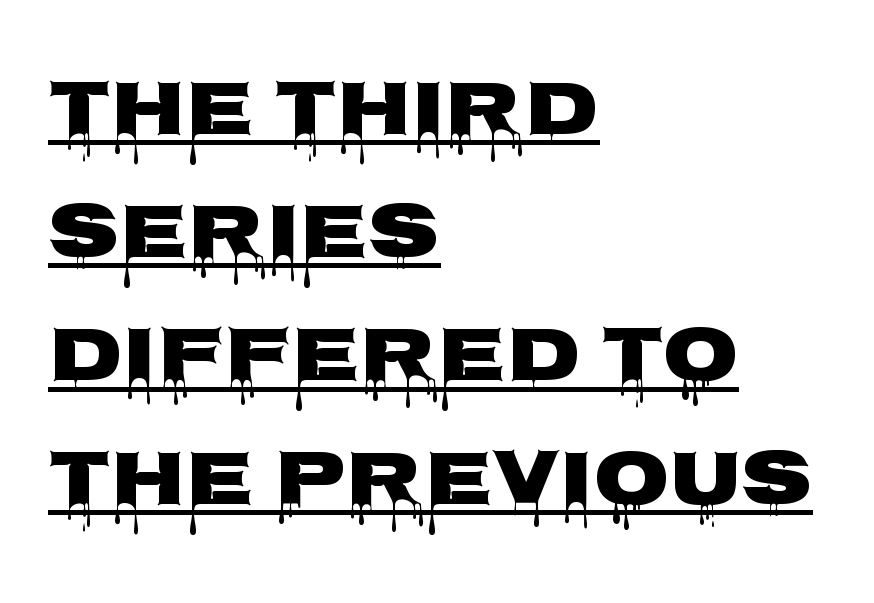
The image shows 78 px wide sans-serif type, upright; set left-aligned, normal line spacing (1.58x), normal letter spacing, underlined; low stroke contrast and a large x-height.
